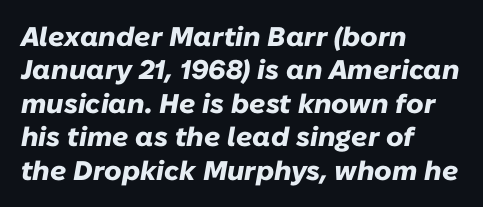
Q: Is the text bold? A: Yes.
Q: Is the text italic (slanted)? A: Yes, it leans right by about 10 degrees.
Q: Is the text underlined? A: No.
Q: How is the paragraph aligned? A: Left-aligned.
Q: Is the spacing between letters normal or unusually wide? A: Normal.
